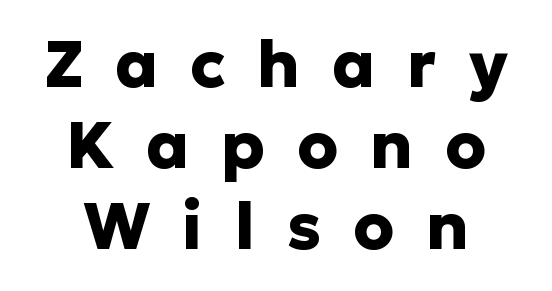
{"serif": "no", "italic": "no", "bold": "yes", "weight": "heavy", "width": "normal", "stroke_contrast": "low", "x_height": "medium", "monospaced": "no", "underline": "no", "align": "center", "line_spacing": "normal", "line_spacing_ratio": 1.25, "letter_spacing": "wide", "letter_spacing_em": 0.49, "glyph_px": 65}
